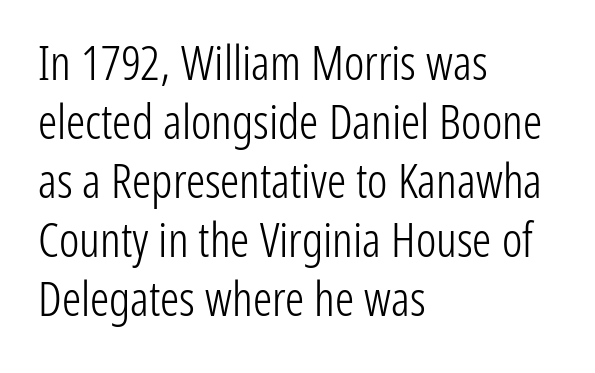
Q: Is the text bold? A: No.
Q: Is the text italic (slanted)? A: No, it is upright.
Q: Is the typeface a serif or a sans-serif typeface? A: Sans-serif.
Q: Is the text underlined? A: No.
Q: How is the paragraph aligned? A: Left-aligned.
Q: Is the spacing between letters normal or unusually wide? A: Normal.
Q: Width (condensed, normal, or wide)? A: Condensed.
Q: Stroke contrast? A: Low.
Q: x-height? A: Medium.
Q: Monospaced? A: No.
